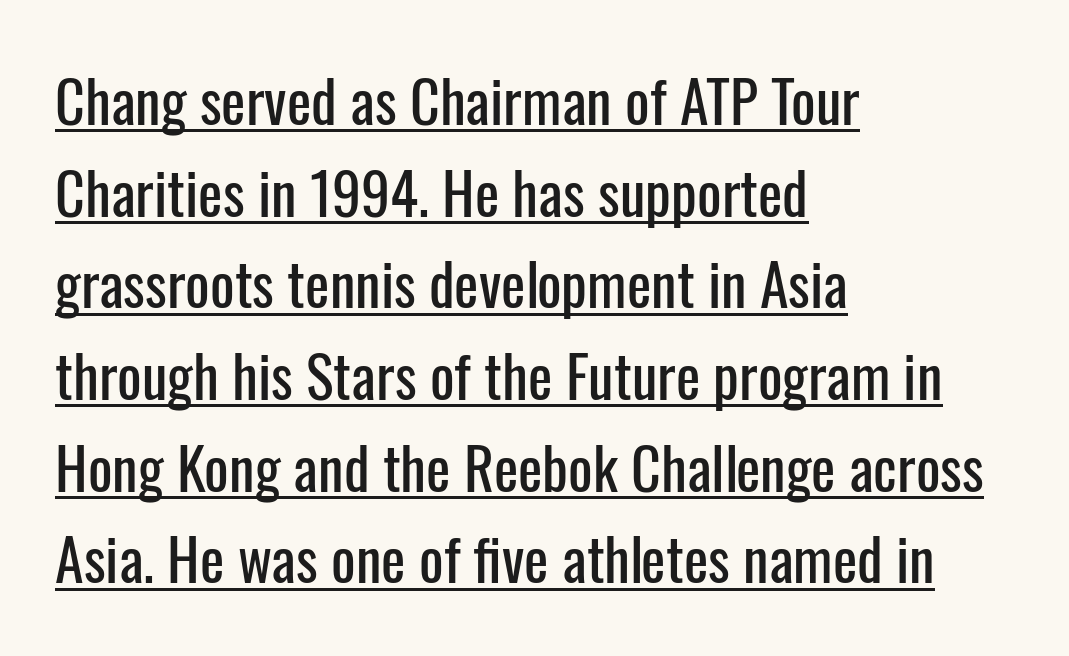
Q: Is the text italic (slanted)? A: No, it is upright.
Q: Is the typeface a serif or a sans-serif typeface? A: Sans-serif.
Q: Is the text underlined? A: Yes.
Q: How is the paragraph aligned? A: Left-aligned.
Q: Is the spacing between letters normal or unusually wide? A: Normal.
Q: Is the spacing between lines tight, normal or loose? A: Normal.
Q: Width (condensed, normal, or wide)? A: Condensed.
Q: Stroke contrast? A: Low.
Q: x-height? A: Medium.
Q: Monospaced? A: No.
